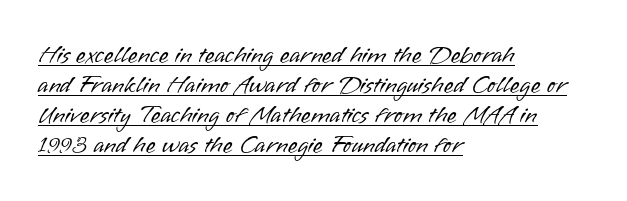
No letter is thick-stroked: the sample isn't bold. Leftover space on each line is placed entirely after the last word. The gaps between neighbouring characters are ordinary and unremarkable.
